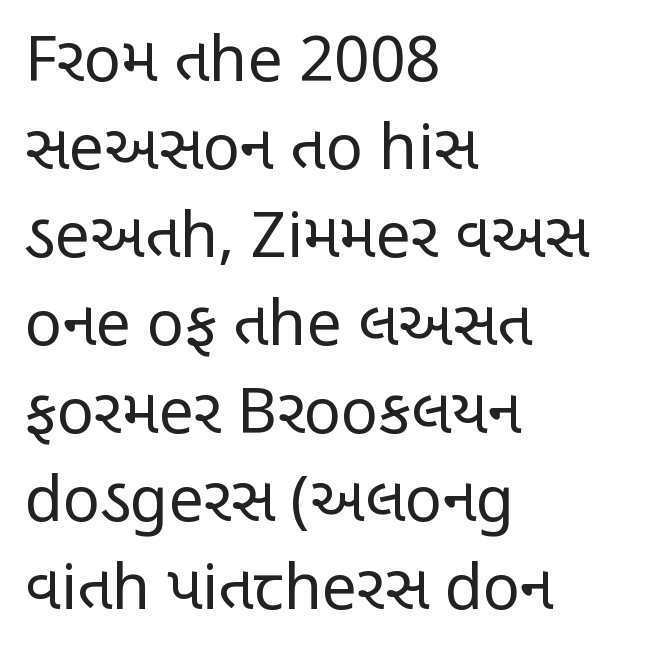
The image shows 62 px regular-weight, condensed sans-serif type, upright; set left-aligned, normal line spacing (1.42x), normal letter spacing, not underlined; low stroke contrast and a large x-height.
